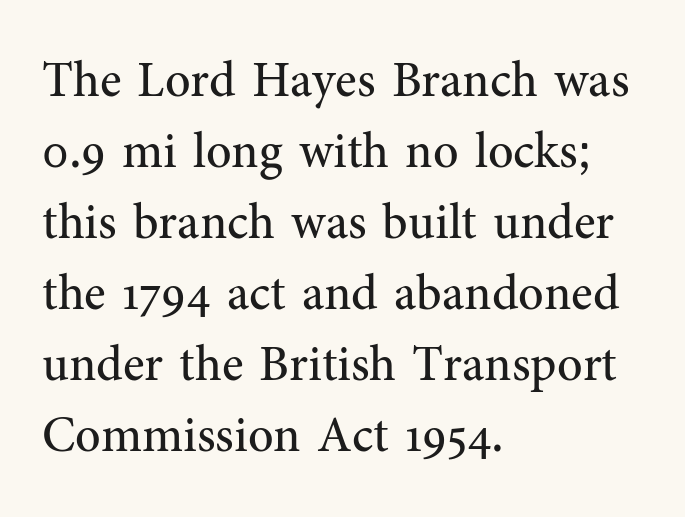
The rendering anchors every line to the left-hand side. In terms of posture, this sample is upright. Decoration check: the copy has no underline. The face used here is proportionally spaced, like ordinary book or web type.
